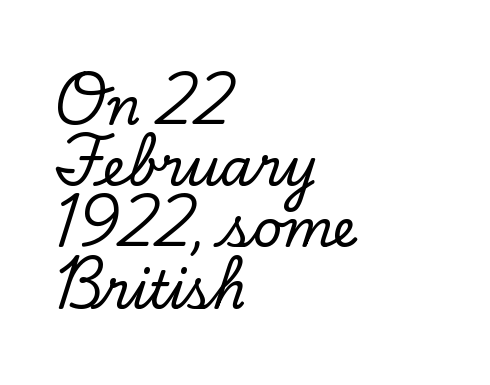
These lines keep a tight, regular rhythm from letter to letter. The face used here is proportionally spaced, like ordinary book or web type. Little horizontal feet cap the strokes, marking this as serif type.
